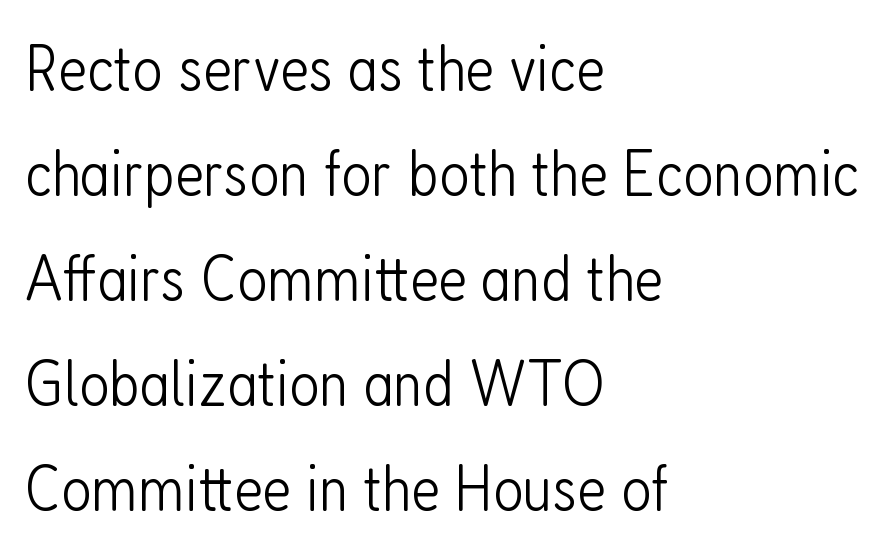
The face used here is rendered with its standard letterfit. The ragged edge is on the right, which tells us the setting is flush left. The weight would be labelled regular, book, light, or lighter still. Descenders hang freely into open space. Spacing verdict: proportional, widths tailored to each character.
